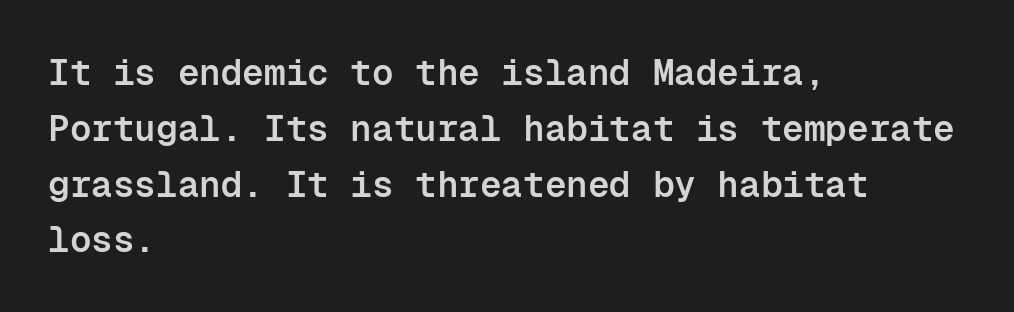
{"serif": "no", "italic": "no", "bold": "semi", "weight": "semibold", "width": "normal", "stroke_contrast": "low", "x_height": "medium", "monospaced": "yes", "underline": "no", "align": "left", "line_spacing": "normal", "line_spacing_ratio": 1.55, "letter_spacing": "normal", "letter_spacing_em": 0.0, "glyph_px": 36}
